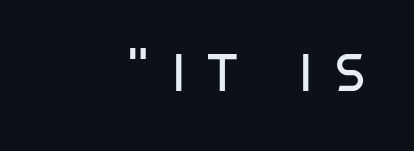
{"serif": "no", "bold": "no", "weight": "regular", "width": "condensed", "stroke_contrast": "low", "x_height": "large", "monospaced": "no", "underline": "no", "letter_spacing": "wide", "letter_spacing_em": 0.42, "glyph_px": 52}
